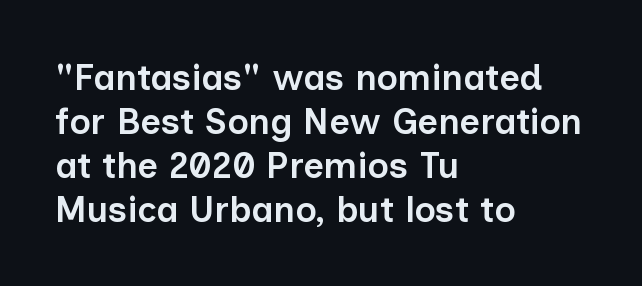
Q: Is the text bold? A: Semi-bold.
Q: Is the text italic (slanted)? A: No, it is upright.
Q: Is the typeface a serif or a sans-serif typeface? A: Sans-serif.
Q: Is the text underlined? A: No.
Q: How is the paragraph aligned? A: Left-aligned.
Q: Is the spacing between letters normal or unusually wide? A: Normal.
Q: Width (condensed, normal, or wide)? A: Normal.
Q: Stroke contrast? A: Low.
Q: x-height? A: Medium.
Q: Monospaced? A: No.
